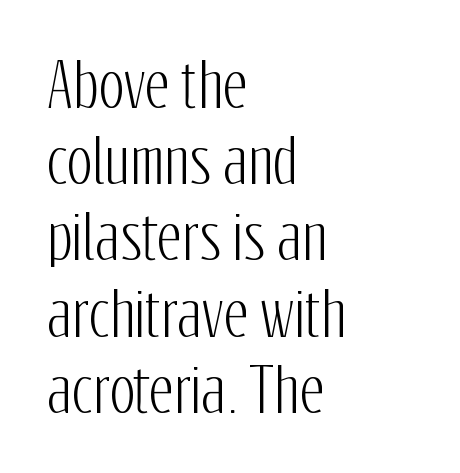
The image shows 60 px condensed sans-serif type, upright; set left-aligned, normal line spacing (1.27x), normal letter spacing, not underlined; low stroke contrast and a medium x-height.
